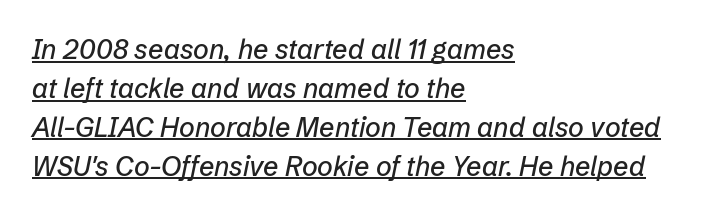
{"italic": "yes", "lean": "right", "slant_degrees": 12, "underline": "yes", "align": "left", "line_spacing": "normal", "line_spacing_ratio": 1.44, "letter_spacing": "normal", "letter_spacing_em": 0.0, "glyph_px": 27}
